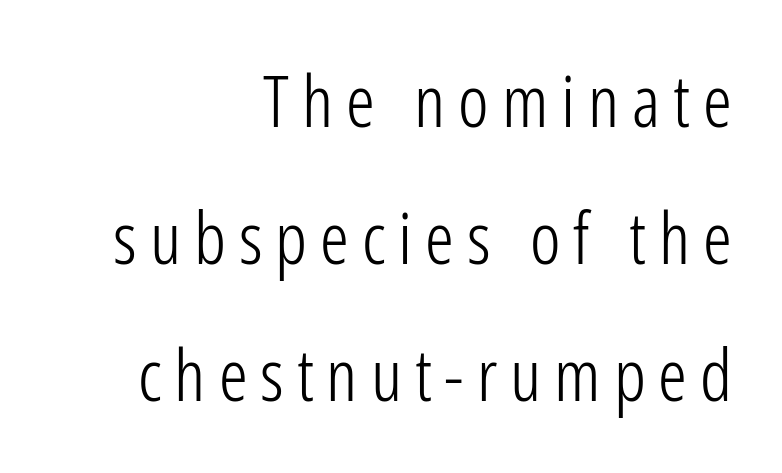
{"serif": "no", "italic": "no", "bold": "no", "weight": "light", "width": "condensed", "stroke_contrast": "low", "x_height": "medium", "monospaced": "no", "underline": "no", "align": "right", "line_spacing": "loose", "line_spacing_ratio": 1.9, "glyph_px": 72}
